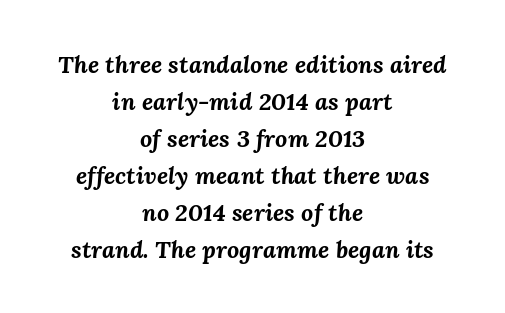
Q: Is the text bold? A: Yes.
Q: Is the text italic (slanted)? A: Yes, it leans right by about 3 degrees.
Q: Is the text underlined? A: No.
Q: How is the paragraph aligned? A: Centered.
Q: Is the spacing between letters normal or unusually wide? A: Normal.
Q: Is the spacing between lines tight, normal or loose? A: Normal.
